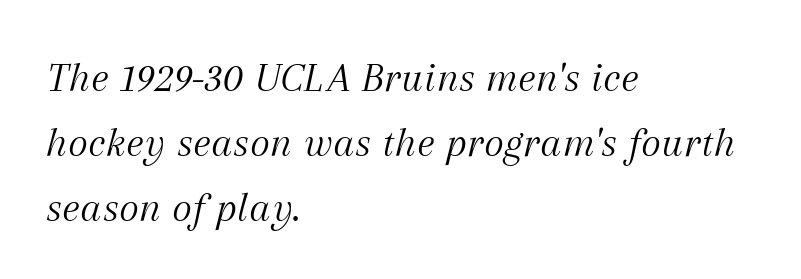
{"serif": "yes", "italic": "yes", "lean": "right", "slant_degrees": 12, "bold": "no", "weight": "light", "width": "normal", "stroke_contrast": "medium", "x_height": "medium", "monospaced": "no", "underline": "no", "align": "left", "line_spacing": "normal", "line_spacing_ratio": 1.51, "letter_spacing": "normal", "letter_spacing_em": 0.0, "glyph_px": 43}
